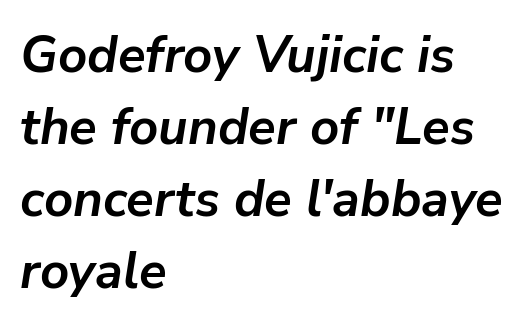
The image shows 51 px semibold type, italic (leaning right); set left-aligned, normal line spacing (1.41x), normal letter spacing, not underlined; low stroke contrast and a medium x-height.
